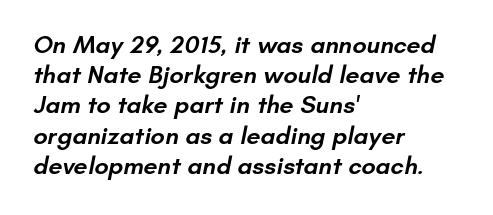
The passage shown has conventional tracking throughout. This rendering features lettering with no underline. Heft: intermediate — a semibold. The paragraph shown leans on its left margin.
